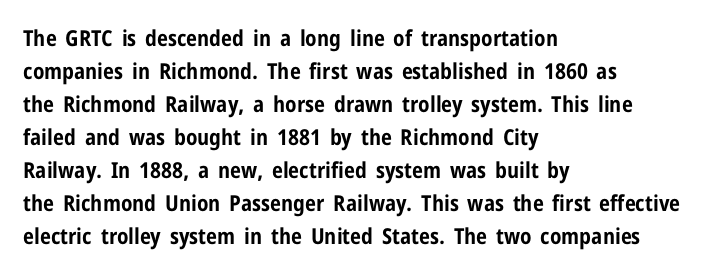
{"italic": "no", "bold": "yes", "underline": "no", "align": "left", "line_spacing": "normal", "line_spacing_ratio": 1.5, "letter_spacing": "normal", "letter_spacing_em": 0.0, "glyph_px": 22}
